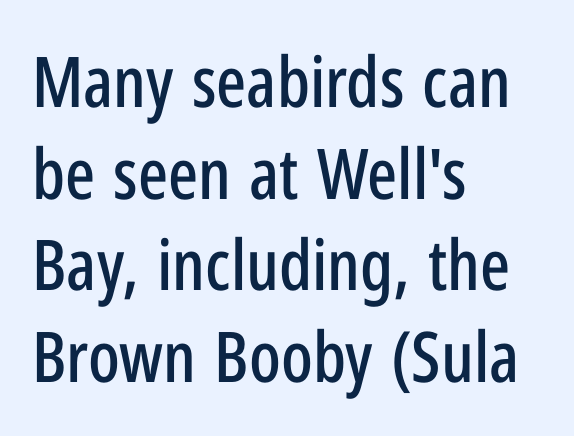
Q: Is the text italic (slanted)? A: No, it is upright.
Q: Is the typeface a serif or a sans-serif typeface? A: Sans-serif.
Q: Is the text underlined? A: No.
Q: How is the paragraph aligned? A: Left-aligned.
Q: Is the spacing between letters normal or unusually wide? A: Normal.
Q: Is the spacing between lines tight, normal or loose? A: Normal.
Q: Width (condensed, normal, or wide)? A: Condensed.
Q: Stroke contrast? A: Low.
Q: x-height? A: Medium.
Q: Monospaced? A: No.
